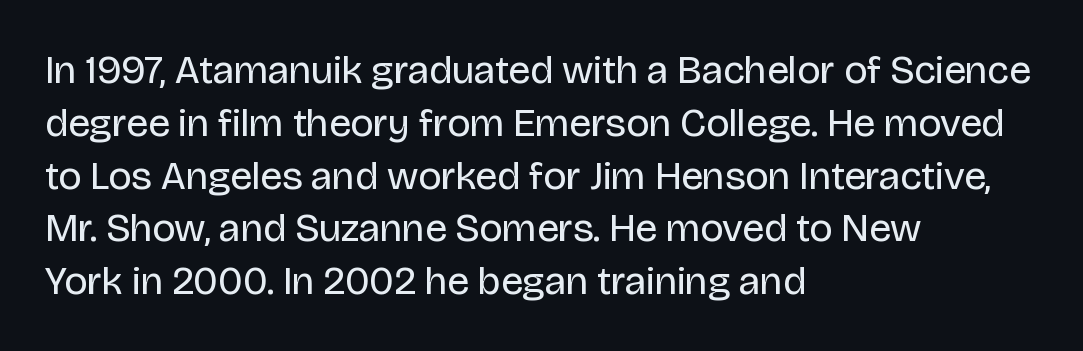
Q: Is the text bold? A: No.
Q: Is the text italic (slanted)? A: No, it is upright.
Q: Is the typeface a serif or a sans-serif typeface? A: Sans-serif.
Q: Is the text underlined? A: No.
Q: How is the paragraph aligned? A: Left-aligned.
Q: Is the spacing between letters normal or unusually wide? A: Normal.
Q: Is the spacing between lines tight, normal or loose? A: Normal.
Q: Width (condensed, normal, or wide)? A: Normal.
Q: Stroke contrast? A: Low.
Q: x-height? A: Large.
Q: Monospaced? A: No.
